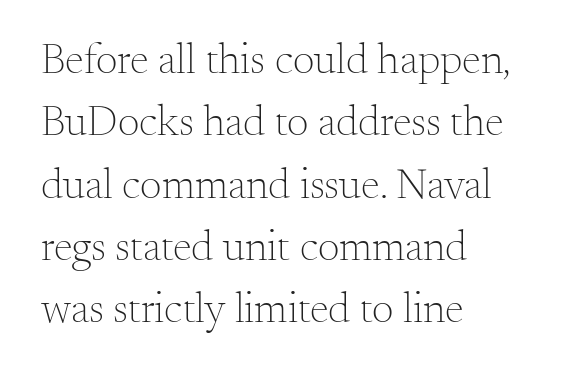
You can tell it's not italic because the verticals are truly vertical. A typesetter would call this zero additional tracking. Unlike a clean sans, this face finishes its strokes with serifs. The passage shown is not underscored anywhere. The letters look calm and open, with moderate or lighter stems. Notice how descenders clear the ascenders below comfortably — that's standard leading.
